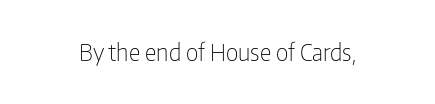
Q: Is the text bold? A: No.
Q: Is the text italic (slanted)? A: No, it is upright.
Q: Is the text underlined? A: No.
Q: Is the spacing between letters normal or unusually wide? A: Normal.
